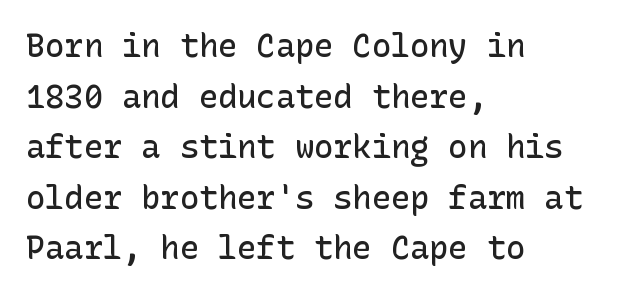
Q: Is the text bold? A: Semi-bold.
Q: Is the text italic (slanted)? A: No, it is upright.
Q: Is the typeface a serif or a sans-serif typeface? A: Sans-serif.
Q: Is the text underlined? A: No.
Q: How is the paragraph aligned? A: Left-aligned.
Q: Is the spacing between letters normal or unusually wide? A: Normal.
Q: Is the spacing between lines tight, normal or loose? A: Normal.
Q: Width (condensed, normal, or wide)? A: Normal.
Q: Stroke contrast? A: Low.
Q: x-height? A: Medium.
